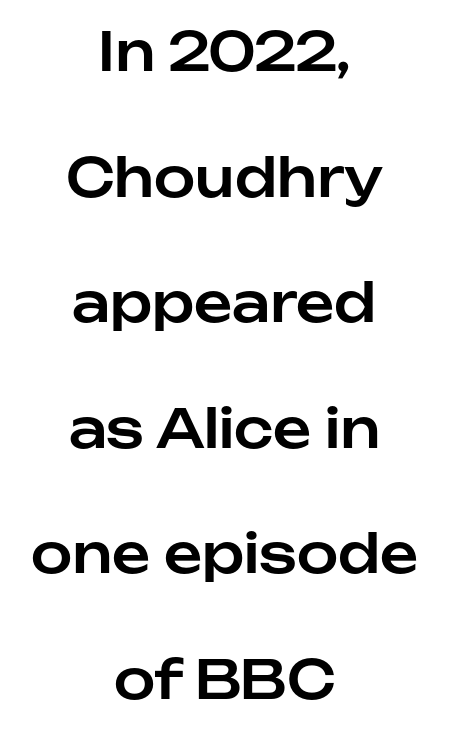
{"serif": "no", "italic": "no", "width": "normal", "stroke_contrast": "low", "x_height": "medium", "monospaced": "no", "underline": "no", "align": "center", "line_spacing": "loose", "line_spacing_ratio": 2.37, "letter_spacing": "normal", "letter_spacing_em": 0.0, "glyph_px": 53}
